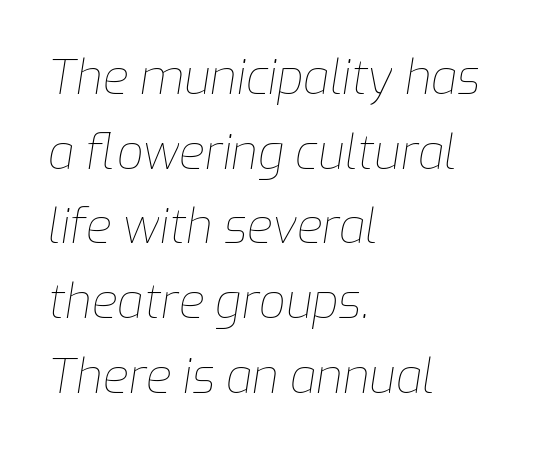
The image shows 47 px thin type, italic (leaning right); set left-aligned, normal line spacing (1.59x), normal letter spacing, not underlined; low stroke contrast and a medium x-height.
